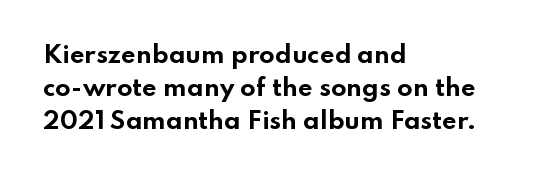
The gaps between neighbouring characters are ordinary and unremarkable. A dark, heavy texture on the line: the type is bold. Leftover space on each line is placed entirely after the last word. Reading down the column, the eye jumps a familiar distance to each next line. This is the regular roman posture of the typeface.
